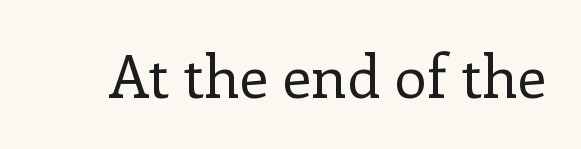
{"serif": "yes", "italic": "no", "bold": "no", "weight": "regular", "width": "normal", "stroke_contrast": "low", "x_height": "medium", "monospaced": "no", "underline": "no", "letter_spacing": "normal", "letter_spacing_em": 0.0, "glyph_px": 58}
